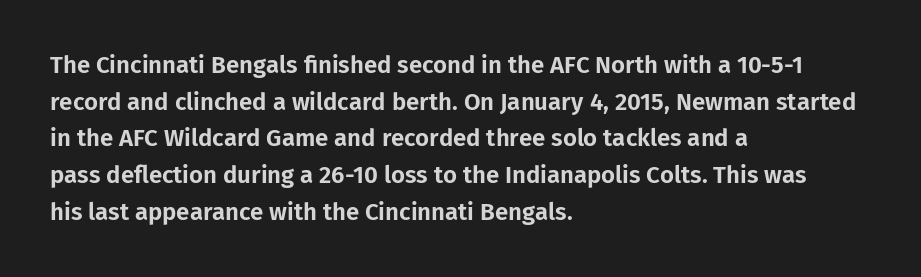
{"italic": "no", "underline": "no", "align": "left", "line_spacing": "normal", "line_spacing_ratio": 1.53, "letter_spacing": "normal", "letter_spacing_em": 0.0, "glyph_px": 24}
